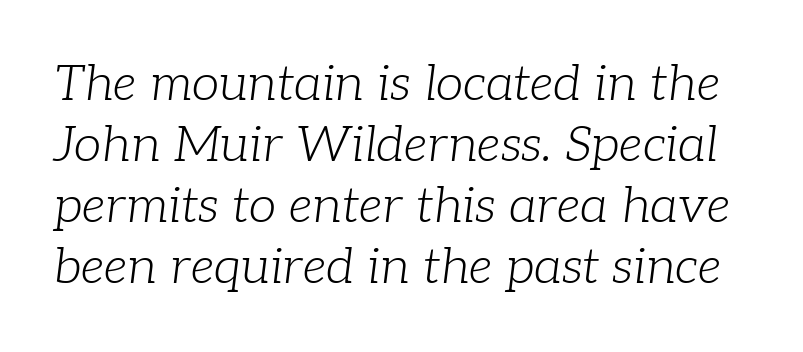
You could not count columns in this text — the font is proportionally spaced. The tracking reads as untouched default to a designer's eye. Designer's note — italics engaged. The cut favours lightness, reaching ordinary text weight at its darkest. Type style note: has serifs.
